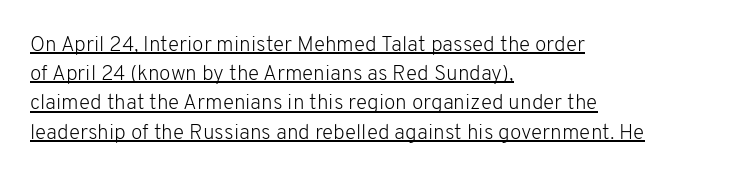
Q: Is the text bold? A: No.
Q: Is the text italic (slanted)? A: No, it is upright.
Q: Is the text underlined? A: Yes.
Q: How is the paragraph aligned? A: Left-aligned.
Q: Is the spacing between letters normal or unusually wide? A: Normal.
Q: Is the spacing between lines tight, normal or loose? A: Normal.
